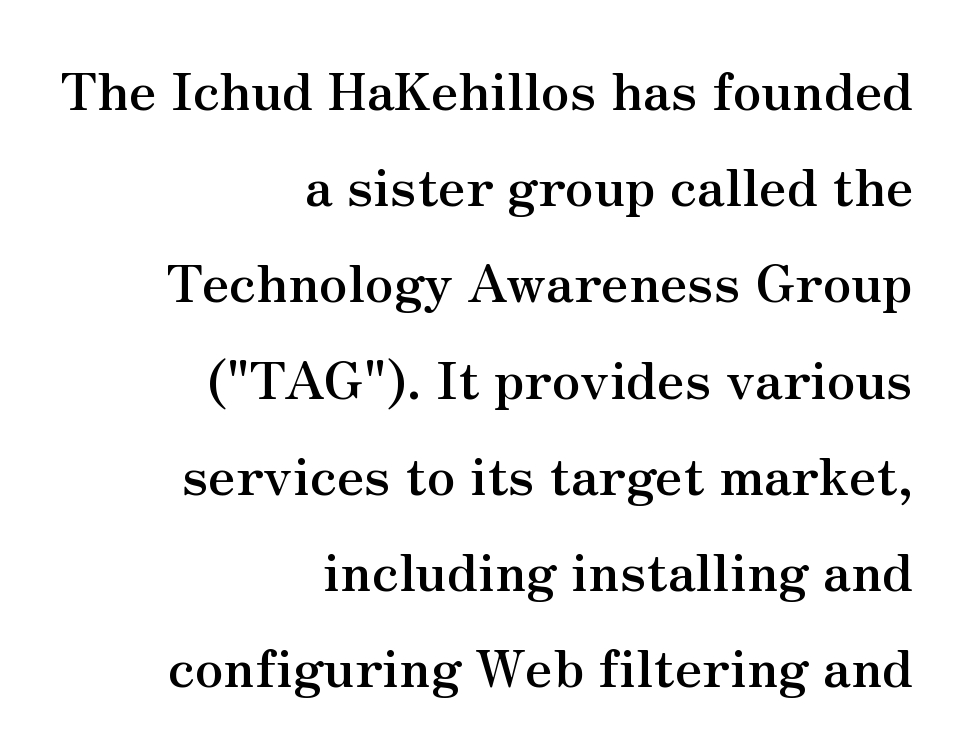
The zone under the glyphs is completely vacant. The letters advance in unequal steps, a hallmark of proportional type. How heavy is the stroke? Heavy — this is a bold. This sample uses a serif face. Reading down the block, your eye finds every line finishing at a fixed right position.
